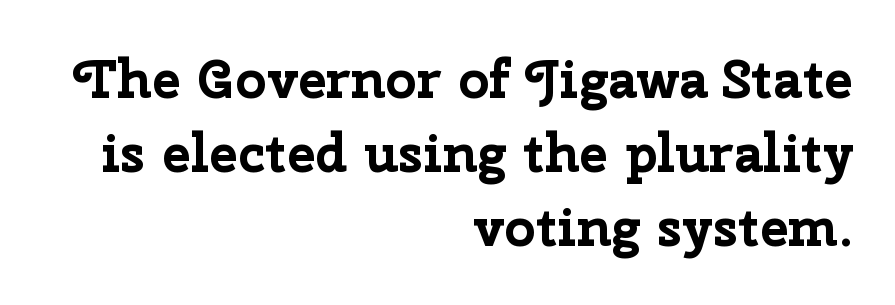
A typesetter would call this proportional, since set widths differ per character. You can tell it's not italic because the verticals are truly vertical. Typeset ragged left — the right edge is the straight one. In terms of leading, this rendering sits right in the middle.
